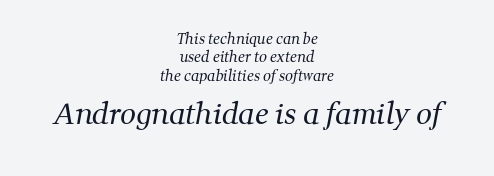
The image shows 28 px regular-weight serif type; set centered, normal line spacing (1.32x), normal letter spacing, not underlined; the second (bottom) block is 2.0x larger; medium stroke contrast and a medium x-height.
